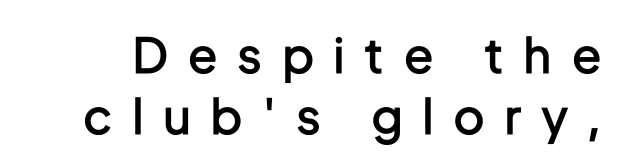
Q: Is the text bold? A: Semi-bold.
Q: Is the text italic (slanted)? A: No, it is upright.
Q: Is the typeface a serif or a sans-serif typeface? A: Sans-serif.
Q: Is the text underlined? A: No.
Q: Is the spacing between letters normal or unusually wide? A: Unusually wide.
Q: Is the spacing between lines tight, normal or loose? A: Normal.
Q: Width (condensed, normal, or wide)? A: Condensed.
Q: Stroke contrast? A: Low.
Q: x-height? A: Medium.
Q: Monospaced? A: No.
